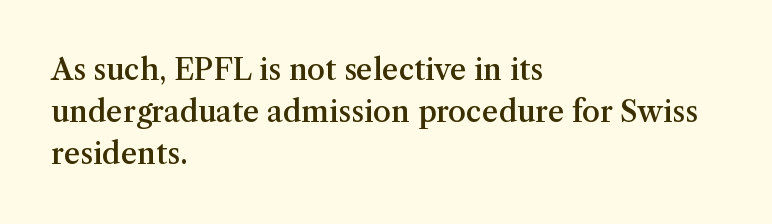
A typesetter would call this proportional, since set widths differ per character. This is roman type, the default non-slanted kind. The face used here is seriffed, in the tradition of book romans. The font is running at a semibold setting, under full bold. This block has exactly the height ordinary leading produces.
